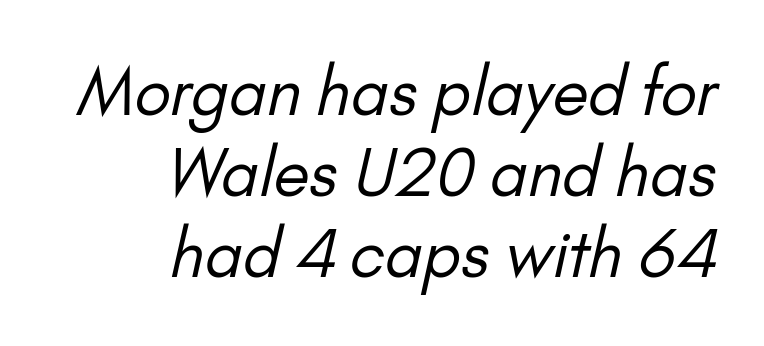
Q: Is the text bold? A: No.
Q: Is the typeface a serif or a sans-serif typeface? A: Sans-serif.
Q: Is the text underlined? A: No.
Q: How is the paragraph aligned? A: Right-aligned.
Q: Is the spacing between letters normal or unusually wide? A: Normal.
Q: Is the spacing between lines tight, normal or loose? A: Normal.
Q: Width (condensed, normal, or wide)? A: Normal.
Q: Stroke contrast? A: Low.
Q: x-height? A: Small.
Q: Monospaced? A: No.
